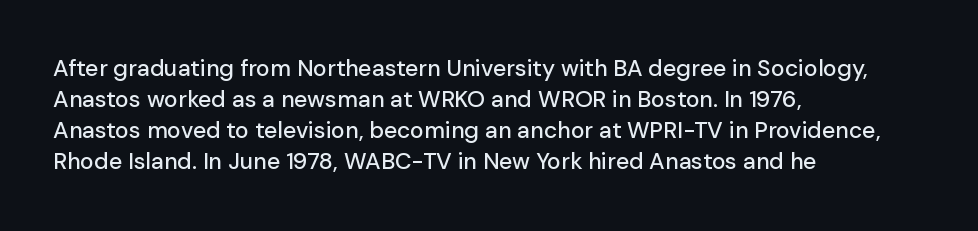
{"italic": "no", "underline": "no", "align": "left", "line_spacing": "normal", "line_spacing_ratio": 1.35, "letter_spacing": "normal", "letter_spacing_em": 0.0, "glyph_px": 23}
